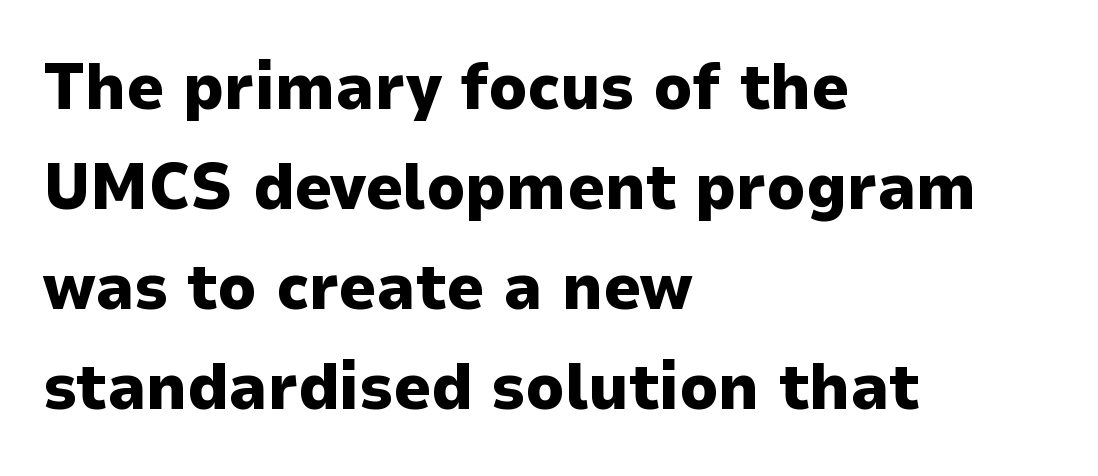
{"serif": "no", "italic": "no", "bold": "yes", "weight": "heavy", "width": "normal", "stroke_contrast": "low", "x_height": "medium", "monospaced": "no", "underline": "no", "align": "left", "line_spacing": "normal", "line_spacing_ratio": 1.54, "letter_spacing": "normal", "letter_spacing_em": 0.0, "glyph_px": 65}
